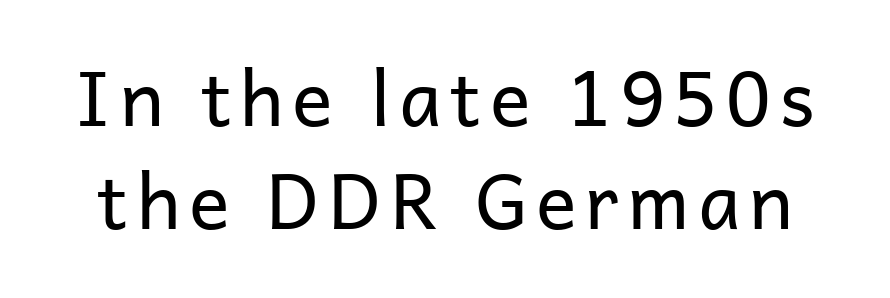
You can tell it's not italic because the verticals are truly vertical. Check the space under the baseline: it is left empty. What's the leading like? Ordinary, nothing unusual. Is this a sans? Yes — the strokes have no serifs. Is this a fixed-width face? No — the glyphs have proportional, varying widths.
